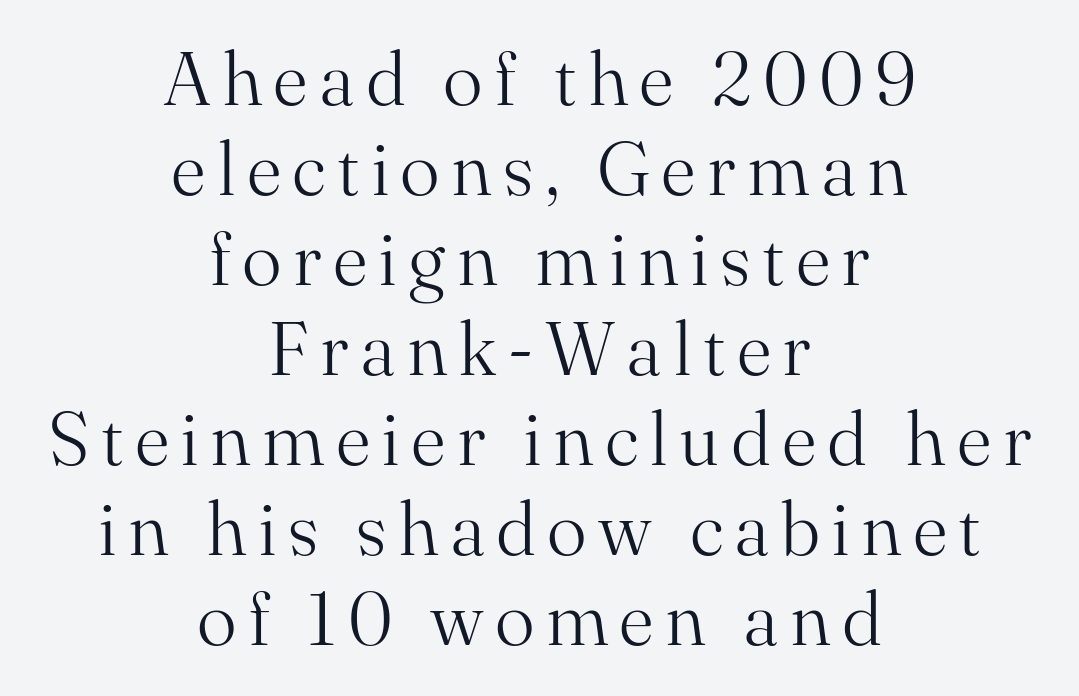
The image shows 75 px light serif type, upright; set centered, line spacing 1.2x, not underlined; medium stroke contrast and a small x-height.
